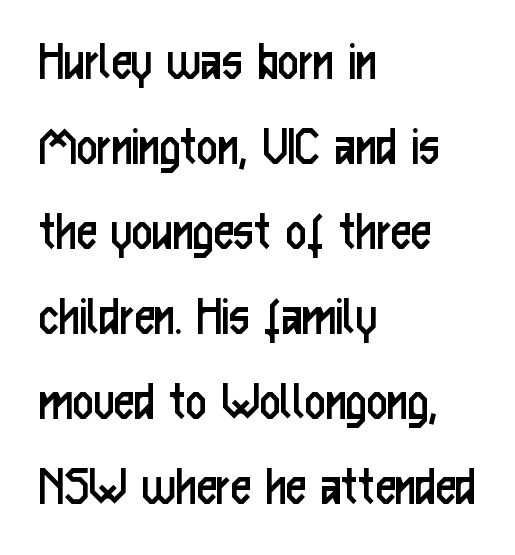
{"serif": "no", "italic": "no", "bold": "no", "weight": "regular", "width": "condensed", "stroke_contrast": "low", "x_height": "medium", "monospaced": "no", "underline": "no", "align": "left", "line_spacing": "normal", "line_spacing_ratio": 1.49, "letter_spacing": "normal", "letter_spacing_em": 0.0, "glyph_px": 57}
